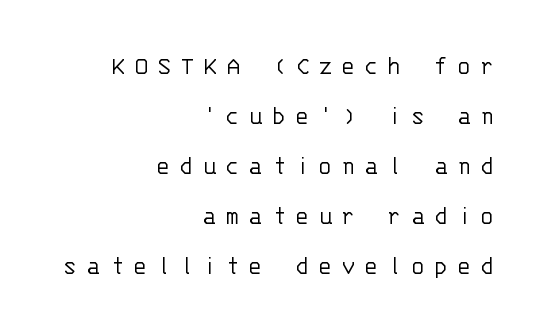
The image shows 26 px text type, upright; set right-aligned, loose line spacing (1.92x), unusually wide letter spacing (+0.35 em), not underlined.
